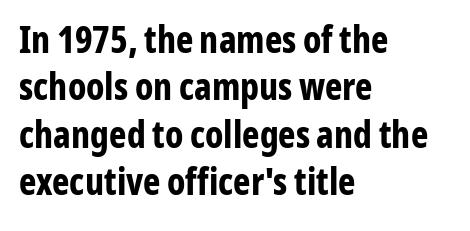
Q: Is the text bold? A: Yes.
Q: Is the text italic (slanted)? A: No, it is upright.
Q: Is the typeface a serif or a sans-serif typeface? A: Sans-serif.
Q: Is the text underlined? A: No.
Q: How is the paragraph aligned? A: Left-aligned.
Q: Is the spacing between letters normal or unusually wide? A: Normal.
Q: Is the spacing between lines tight, normal or loose? A: Normal.
Q: Width (condensed, normal, or wide)? A: Condensed.
Q: Stroke contrast? A: Low.
Q: x-height? A: Medium.
Q: Monospaced? A: No.
